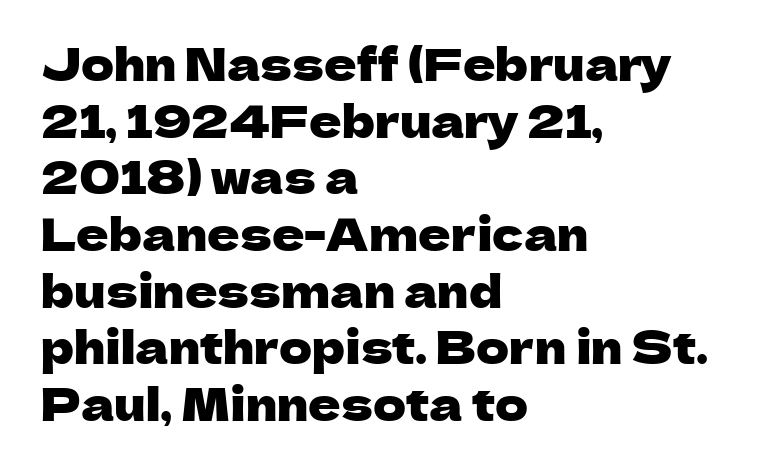
Q: Is the text italic (slanted)? A: No, it is upright.
Q: Is the typeface a serif or a sans-serif typeface? A: Sans-serif.
Q: Is the text underlined? A: No.
Q: How is the paragraph aligned? A: Left-aligned.
Q: Is the spacing between letters normal or unusually wide? A: Normal.
Q: Is the spacing between lines tight, normal or loose? A: Normal.
Q: Width (condensed, normal, or wide)? A: Normal.
Q: Stroke contrast? A: Low.
Q: x-height? A: Medium.
Q: Monospaced? A: No.
